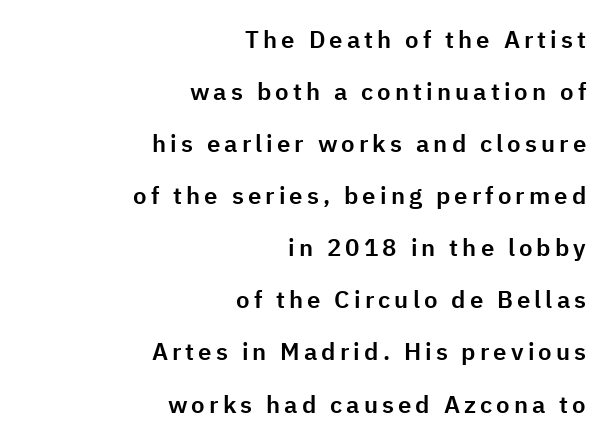
{"italic": "no", "underline": "no", "align": "right", "line_spacing": "loose", "line_spacing_ratio": 2.17, "glyph_px": 24}
